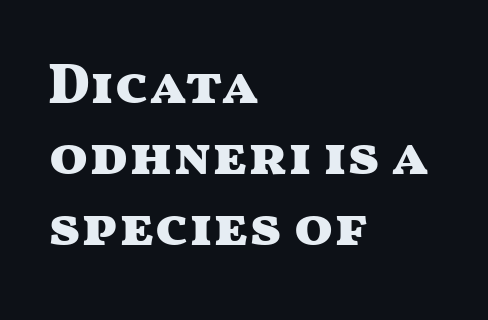
Q: Is the text bold? A: Yes.
Q: Is the text italic (slanted)? A: No, it is upright.
Q: Is the typeface a serif or a sans-serif typeface? A: Sans-serif.
Q: Is the text underlined? A: No.
Q: How is the paragraph aligned? A: Left-aligned.
Q: Is the spacing between letters normal or unusually wide? A: Normal.
Q: Is the spacing between lines tight, normal or loose? A: Normal.
Q: Width (condensed, normal, or wide)? A: Wide.
Q: Stroke contrast? A: Medium.
Q: x-height? A: Medium.
Q: Monospaced? A: No.
